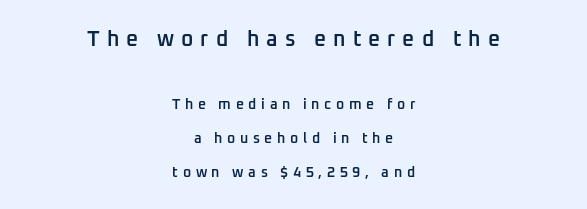
The image shows 21 px text type, upright; set centered, loose line spacing (2.43x), unusually wide letter spacing (+0.33 em), not underlined; the first (top) block is 1.5x larger.
